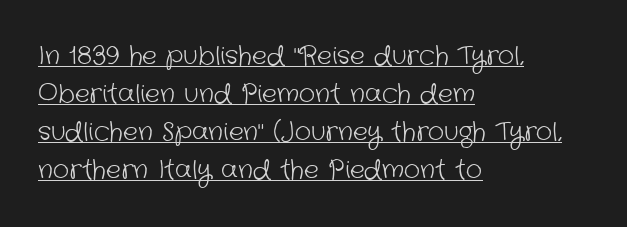
Q: Is the text bold? A: No.
Q: Is the text underlined? A: Yes.
Q: How is the paragraph aligned? A: Left-aligned.
Q: Is the spacing between letters normal or unusually wide? A: Normal.
Q: Is the spacing between lines tight, normal or loose? A: Normal.
